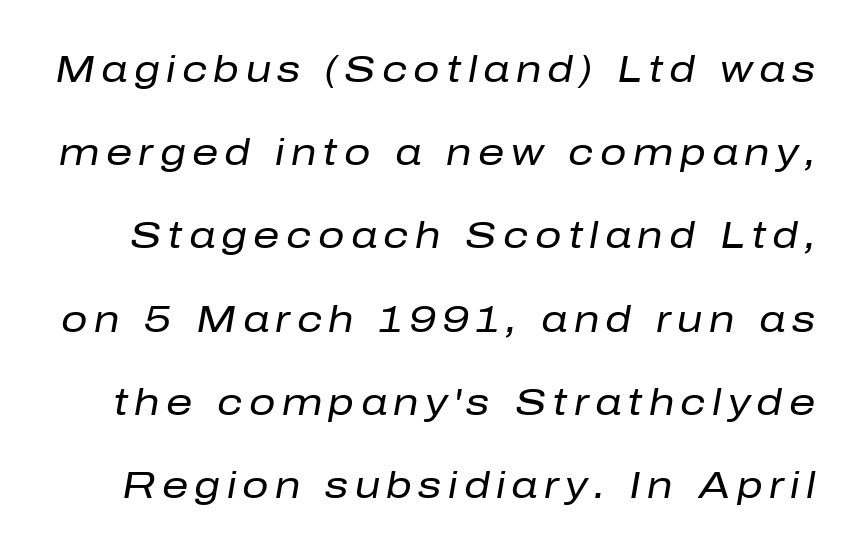
Honestly, there is no underline to notice here at all. You could not count columns in this text — the font is proportionally spaced. A great deal of white space separates one row of letters from the next. Tall strokes in this sample are angled rather than plumb. The typeface has the unassuming heft of standard copy or less.
